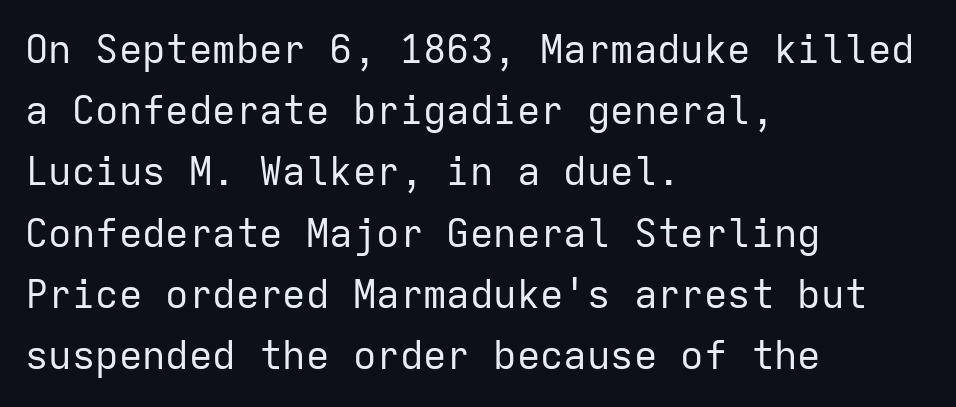
Q: Is the text bold? A: No.
Q: Is the text italic (slanted)? A: No, it is upright.
Q: Is the typeface a serif or a sans-serif typeface? A: Sans-serif.
Q: Is the text underlined? A: No.
Q: How is the paragraph aligned? A: Left-aligned.
Q: Is the spacing between letters normal or unusually wide? A: Normal.
Q: Is the spacing between lines tight, normal or loose? A: Normal.
Q: Width (condensed, normal, or wide)? A: Normal.
Q: Stroke contrast? A: Low.
Q: x-height? A: Medium.
Q: Monospaced? A: Yes.
